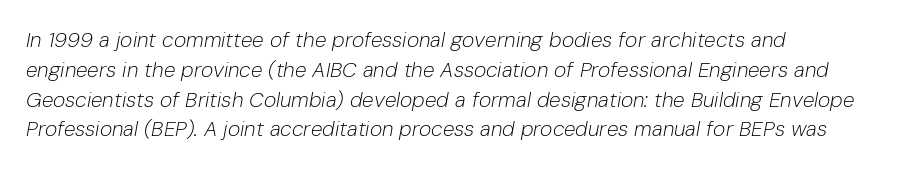
{"italic": "yes", "lean": "right", "slant_degrees": 10, "bold": "no", "underline": "no", "align": "left", "line_spacing": "normal", "line_spacing_ratio": 1.42, "letter_spacing": "normal", "letter_spacing_em": 0.0, "glyph_px": 21}
